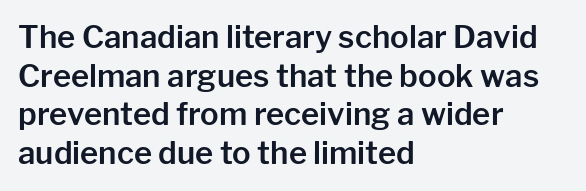
Q: Is the text italic (slanted)? A: No, it is upright.
Q: Is the typeface a serif or a sans-serif typeface? A: Sans-serif.
Q: Is the text underlined? A: No.
Q: How is the paragraph aligned? A: Left-aligned.
Q: Is the spacing between letters normal or unusually wide? A: Normal.
Q: Is the spacing between lines tight, normal or loose? A: Normal.
Q: Width (condensed, normal, or wide)? A: Normal.
Q: Stroke contrast? A: Low.
Q: x-height? A: Medium.
Q: Monospaced? A: No.
